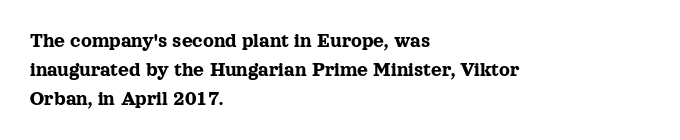
Q: Is the text italic (slanted)? A: No, it is upright.
Q: Is the text underlined? A: No.
Q: How is the paragraph aligned? A: Left-aligned.
Q: Is the spacing between letters normal or unusually wide? A: Normal.
Q: Is the spacing between lines tight, normal or loose? A: Normal.
